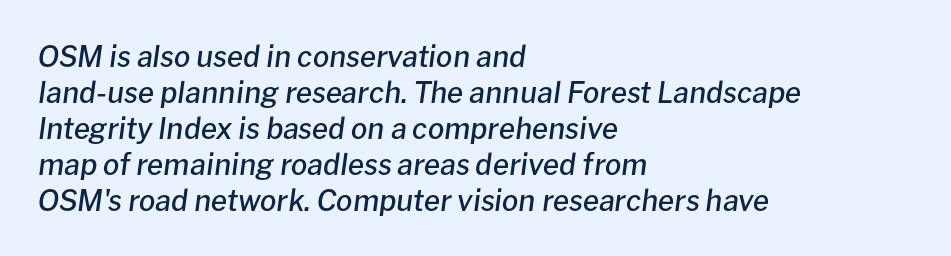
{"italic": "yes", "lean": "right", "slant_degrees": 8, "bold": "semi", "weight": "semibold", "width": "normal", "stroke_contrast": "low", "x_height": "medium", "monospaced": "no", "underline": "no", "align": "left", "line_spacing_ratio": 1.24, "letter_spacing": "normal", "letter_spacing_em": 0.0, "glyph_px": 29}
